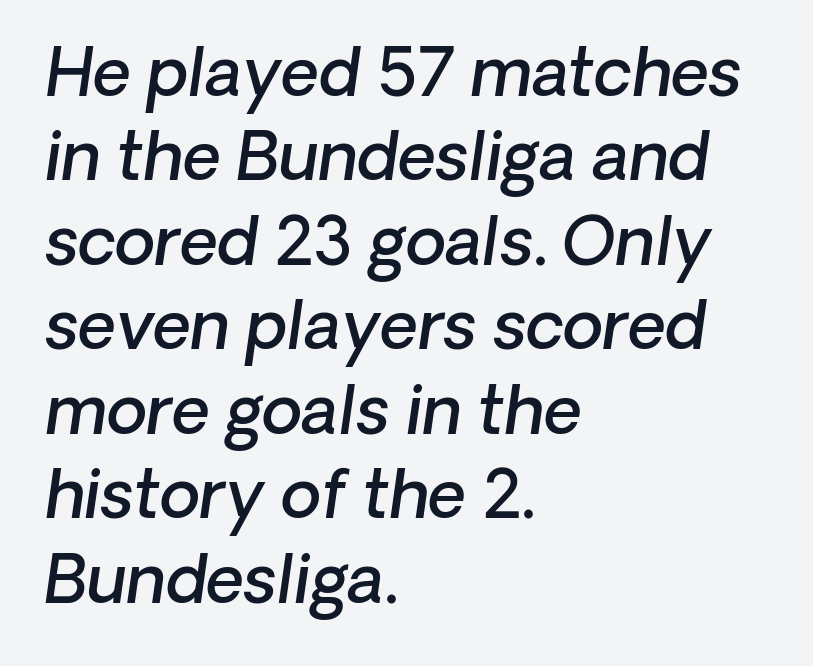
Q: Is the text bold? A: Semi-bold.
Q: Is the text italic (slanted)? A: Yes, it leans right by about 8 degrees.
Q: Is the text underlined? A: No.
Q: How is the paragraph aligned? A: Left-aligned.
Q: Is the spacing between letters normal or unusually wide? A: Normal.
Q: Is the spacing between lines tight, normal or loose? A: Normal.
Q: Width (condensed, normal, or wide)? A: Normal.
Q: Stroke contrast? A: Low.
Q: x-height? A: Medium.
Q: Monospaced? A: No.
